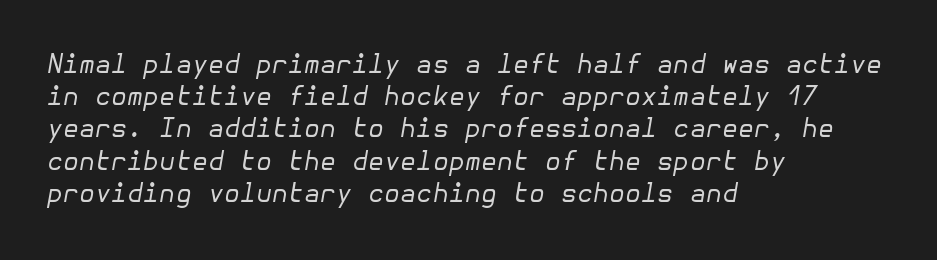
Casual observation: everything's shoved over to the left. Counters stay open thanks to moderate or lighter strokes. The space directly below the letters is spotless. Compared with ordinary roman type, these characters are visibly tilted.
